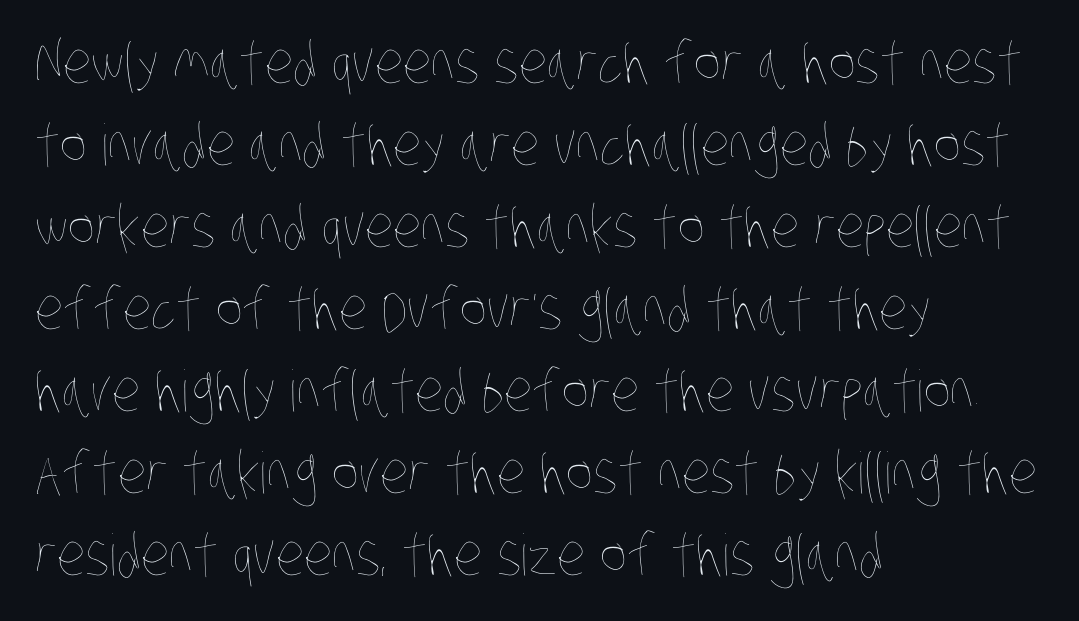
The image shows 57 px thin, condensed type; set left-aligned, normal line spacing (1.44x), normal letter spacing, not underlined; low stroke contrast and a large x-height.
